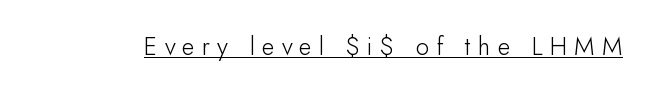
{"italic": "no", "underline": "yes", "letter_spacing": "wide", "letter_spacing_em": 0.28, "glyph_px": 25}
